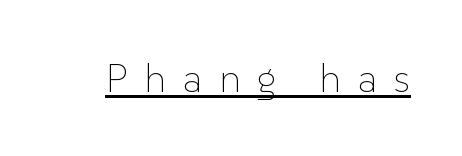
Q: Is the text bold? A: No.
Q: Is the text italic (slanted)? A: No, it is upright.
Q: Is the text underlined? A: Yes.
Q: Is the spacing between letters normal or unusually wide? A: Unusually wide.
Q: Width (condensed, normal, or wide)? A: Normal.
Q: Stroke contrast? A: Low.
Q: x-height? A: Medium.
Q: Monospaced? A: No.
